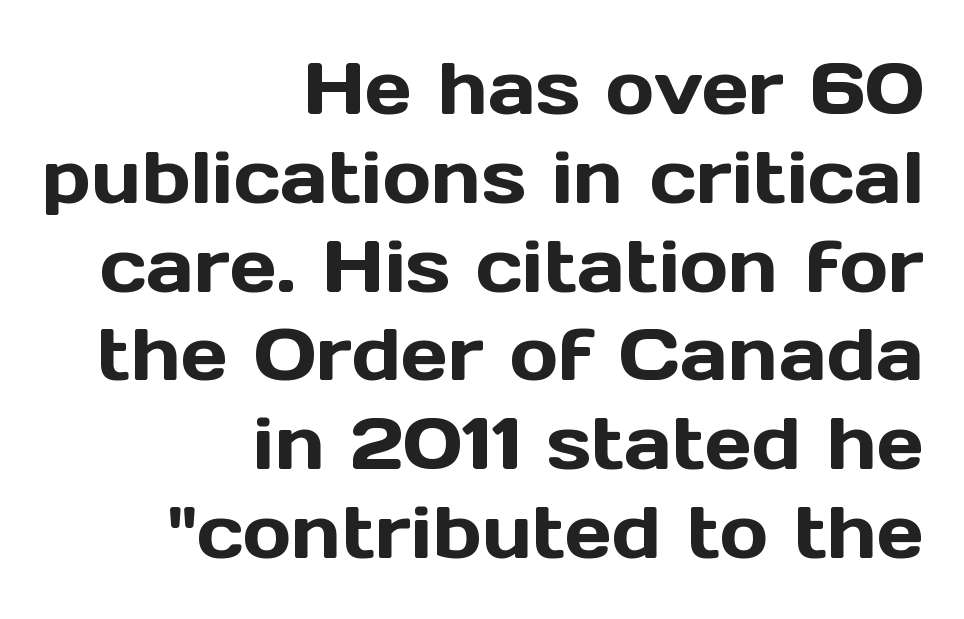
This sample is right-justified, so line beginnings fall wherever the words allow. Letter spacing: default. Here the designer chose a conventional face with non-uniform glyph widths. Regarding serifs, this sample does without them. When letters stand straight like this, we call the style roman or upright. Lines of text with bare space underneath.
